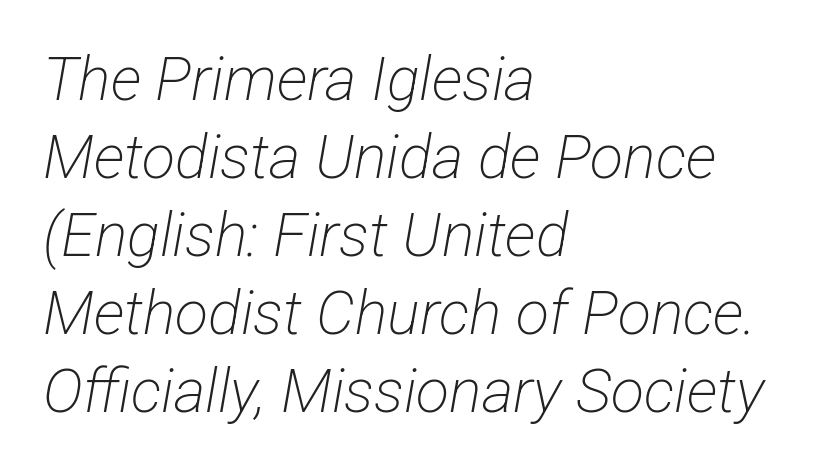
{"serif": "no", "bold": "no", "weight": "light", "width": "condensed", "stroke_contrast": "low", "x_height": "medium", "monospaced": "no", "underline": "no", "align": "left", "line_spacing": "normal", "line_spacing_ratio": 1.28, "letter_spacing": "normal", "letter_spacing_em": 0.0, "glyph_px": 61}
